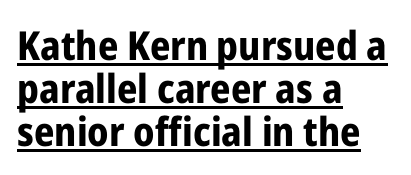
Layout note: lines flush left. The rendering uses natural spacing where letterforms have individual widths. No feet cap the strokes, marking this as sans-serif type. Spacing between characters is what you'd get straight out of the box.
